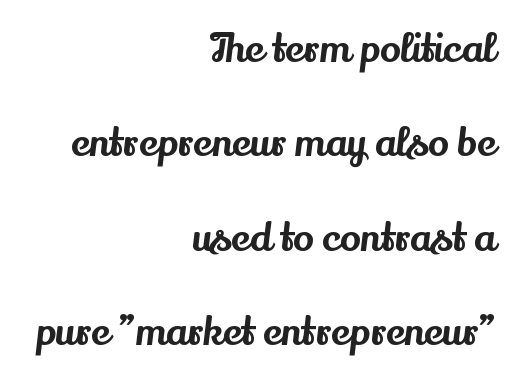
Rule under the text: the space is simply empty. Does extra space separate the letters? No, they use regular spacing. Does the copy run flush right? Yes — the right margin is perfectly even. Line spacing here is loose.
